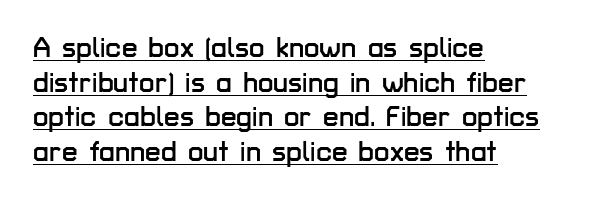
{"serif": "no", "italic": "no", "width": "normal", "stroke_contrast": "low", "x_height": "medium", "monospaced": "no", "underline": "yes", "align": "left", "line_spacing_ratio": 1.24, "letter_spacing": "normal", "letter_spacing_em": 0.0, "glyph_px": 28}
